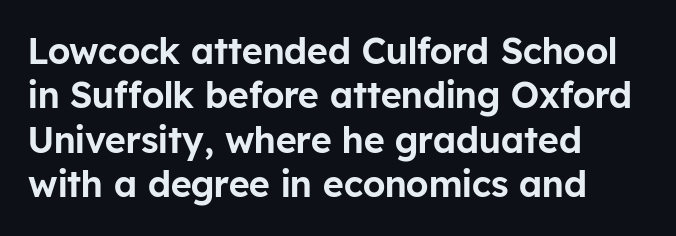
{"serif": "no", "italic": "no", "width": "normal", "stroke_contrast": "low", "x_height": "medium", "monospaced": "no", "underline": "no", "align": "left", "line_spacing_ratio": 1.23, "letter_spacing": "normal", "letter_spacing_em": 0.0, "glyph_px": 36}
